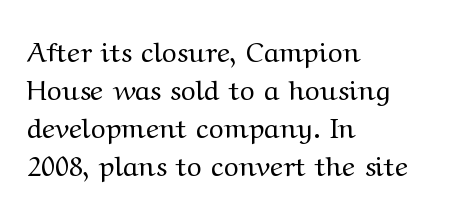
The image shows 28 px regular-weight, wide serif type, upright; set left-aligned, normal line spacing (1.36x), normal letter spacing, not underlined; medium stroke contrast and a medium x-height.
